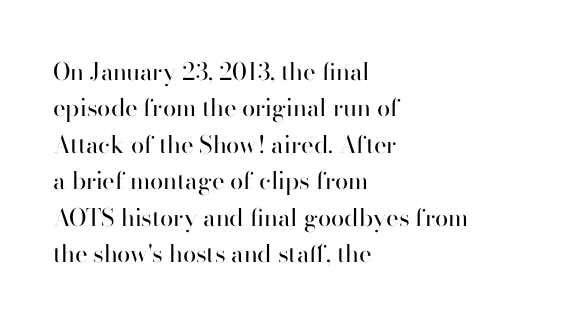
{"italic": "no", "bold": "no", "underline": "no", "align": "left", "line_spacing": "normal", "line_spacing_ratio": 1.52, "letter_spacing": "normal", "letter_spacing_em": 0.0, "glyph_px": 24}
